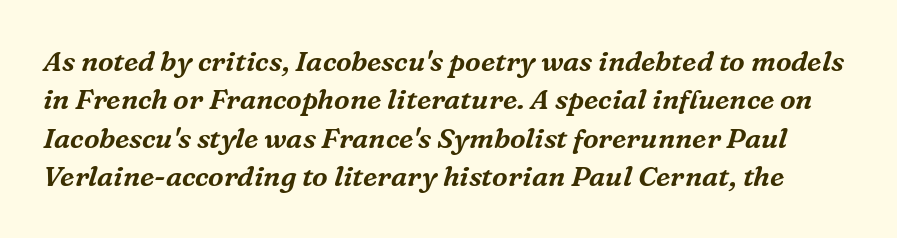
{"serif": "yes", "italic": "yes", "lean": "right", "slant_degrees": 16, "width": "normal", "stroke_contrast": "medium", "x_height": "medium", "monospaced": "no", "underline": "no", "line_spacing": "normal", "line_spacing_ratio": 1.37, "letter_spacing": "normal", "letter_spacing_em": 0.0, "glyph_px": 28}
